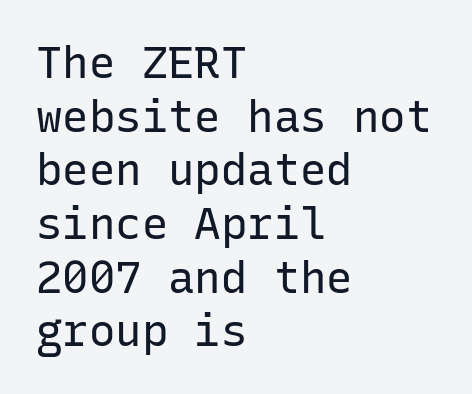
The image shows 44 px regular-weight sans-serif type, upright, monospaced; set left-aligned, line spacing 1.22x, normal letter spacing, not underlined; low stroke contrast and a medium x-height.
